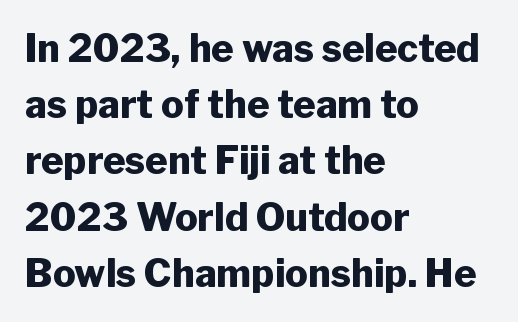
Interline gaps are of average width in this sample. All the whitespace from short lines collects on the right. Weight: bold. Varying glyph widths throughout — classic text-font behaviour. Each word holds together tightly as a unit, with standard inter-letter gaps. The space directly below the letters is spotless.
